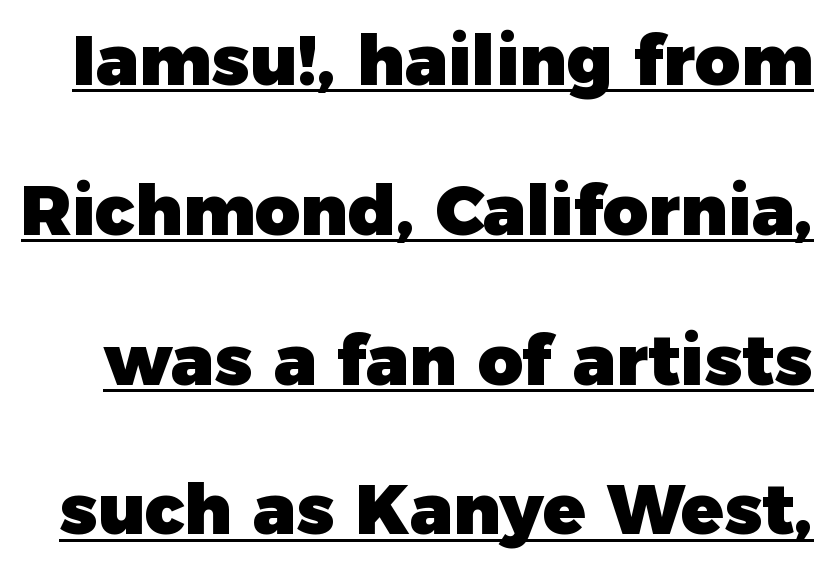
The passage shown is typed in a proportional face where columns would drift. The typeface chosen for these lines omits serifs. Tall strokes in this sample are plumb rather than angled. Inter-character spacing is left at the font's built-in metrics. The letters are bold, with thick, heavy strokes. Quick note: interline space is abundant.
